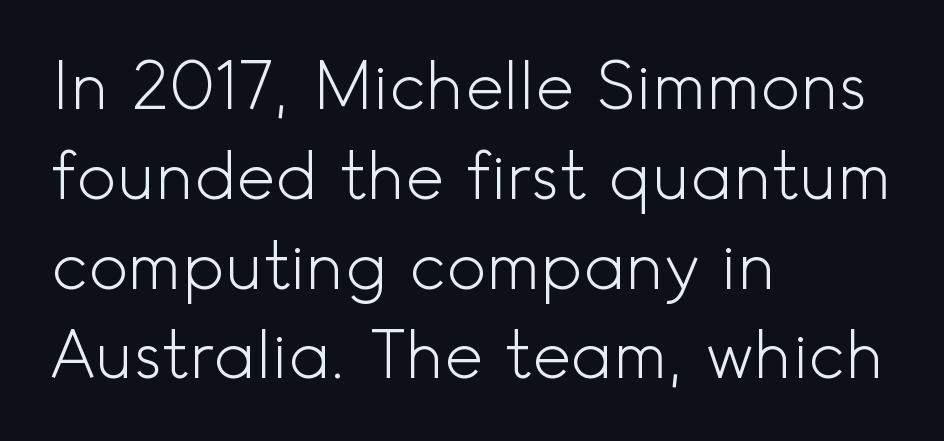
{"serif": "no", "italic": "no", "bold": "no", "weight": "light", "width": "normal", "x_height": "small", "monospaced": "no", "underline": "no", "align": "left", "line_spacing": "normal", "line_spacing_ratio": 1.36, "letter_spacing": "normal", "letter_spacing_em": 0.0, "glyph_px": 66}
